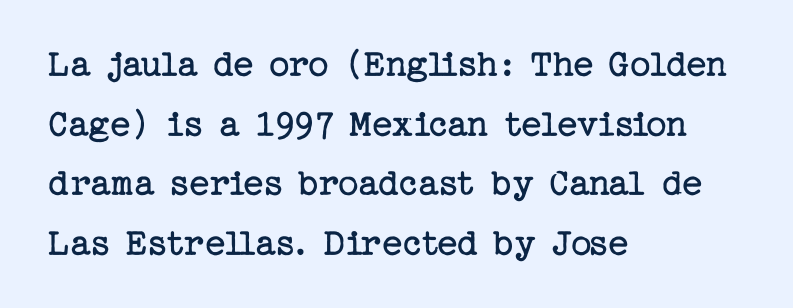
Q: Is the text bold? A: No.
Q: Is the text italic (slanted)? A: No, it is upright.
Q: Is the typeface a serif or a sans-serif typeface? A: Serif.
Q: Is the text underlined? A: No.
Q: How is the paragraph aligned? A: Left-aligned.
Q: Is the spacing between letters normal or unusually wide? A: Normal.
Q: Is the spacing between lines tight, normal or loose? A: Normal.
Q: Width (condensed, normal, or wide)? A: Normal.
Q: Stroke contrast? A: Low.
Q: x-height? A: Medium.
